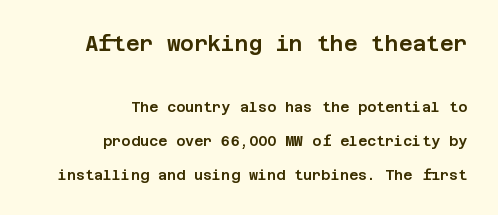
You could fit nearly another row in the gap between these rows. Vertical strokes here are truly vertical. Anything drawn beneath the words? Only blank space. The more generous point size was reserved for the upper chunk.
